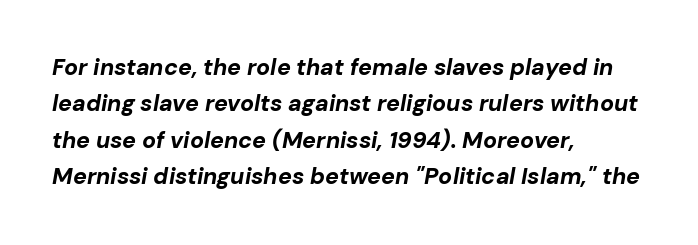
Q: Is the text bold? A: Yes.
Q: Is the text italic (slanted)? A: Yes, it leans right by about 10 degrees.
Q: Is the text underlined? A: No.
Q: How is the paragraph aligned? A: Left-aligned.
Q: Is the spacing between letters normal or unusually wide? A: Normal.
Q: Is the spacing between lines tight, normal or loose? A: Normal.
